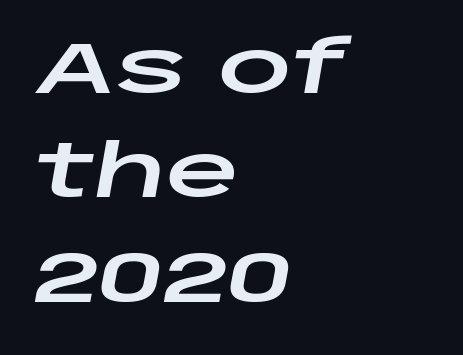
Q: Is the text italic (slanted)? A: Yes, it leans right by about 10 degrees.
Q: Is the text underlined? A: No.
Q: How is the paragraph aligned? A: Left-aligned.
Q: Is the spacing between letters normal or unusually wide? A: Normal.
Q: Is the spacing between lines tight, normal or loose? A: Normal.
Q: Width (condensed, normal, or wide)? A: Wide.
Q: Stroke contrast? A: Low.
Q: x-height? A: Large.
Q: Monospaced? A: No.
